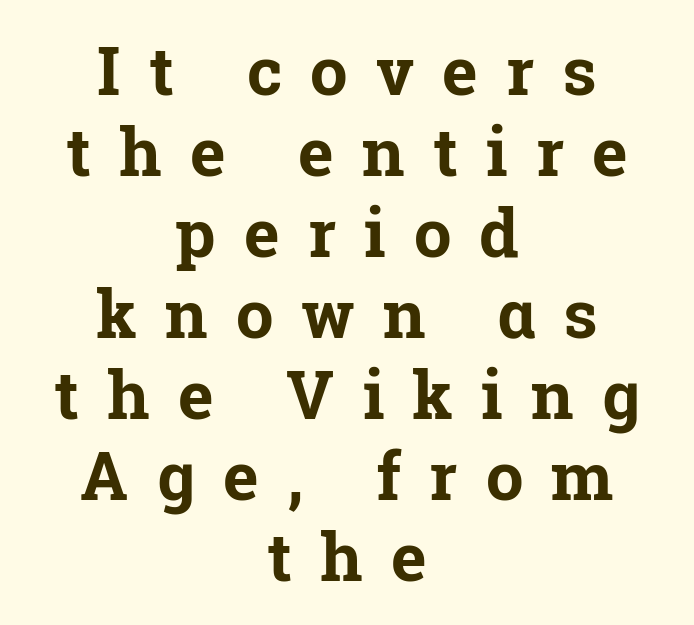
In terms of weight, the rendering is a true, heavy bold. The rendering inserts visible extra space after every character. The type sits square on the baseline with zero lean. Think of a printed novel: that variable character pitch is what you see here. Note: serifs present on the glyphs.
